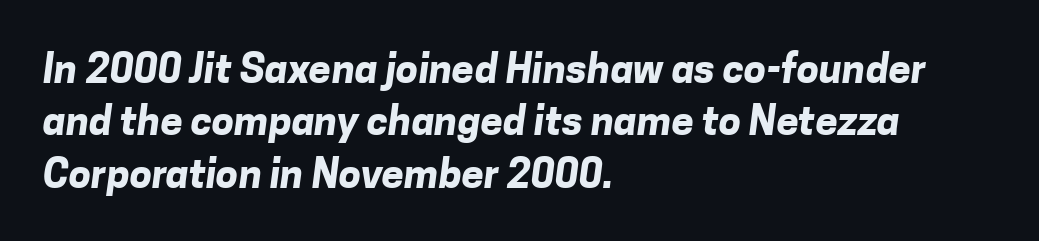
Q: Is the text bold? A: Yes.
Q: Is the typeface a serif or a sans-serif typeface? A: Sans-serif.
Q: Is the text underlined? A: No.
Q: How is the paragraph aligned? A: Left-aligned.
Q: Is the spacing between letters normal or unusually wide? A: Normal.
Q: Is the spacing between lines tight, normal or loose? A: Normal.
Q: Width (condensed, normal, or wide)? A: Normal.
Q: Stroke contrast? A: Low.
Q: x-height? A: Medium.
Q: Monospaced? A: No.
